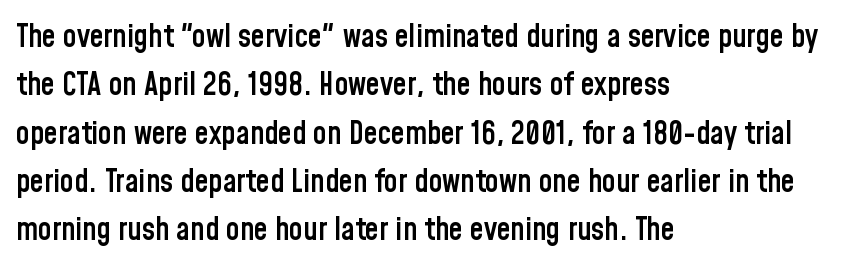
Q: Is the text bold? A: Semi-bold.
Q: Is the text italic (slanted)? A: No, it is upright.
Q: Is the typeface a serif or a sans-serif typeface? A: Sans-serif.
Q: Is the text underlined? A: No.
Q: How is the paragraph aligned? A: Left-aligned.
Q: Is the spacing between letters normal or unusually wide? A: Normal.
Q: Is the spacing between lines tight, normal or loose? A: Normal.
Q: Width (condensed, normal, or wide)? A: Condensed.
Q: Stroke contrast? A: Low.
Q: x-height? A: Medium.
Q: Monospaced? A: No.
